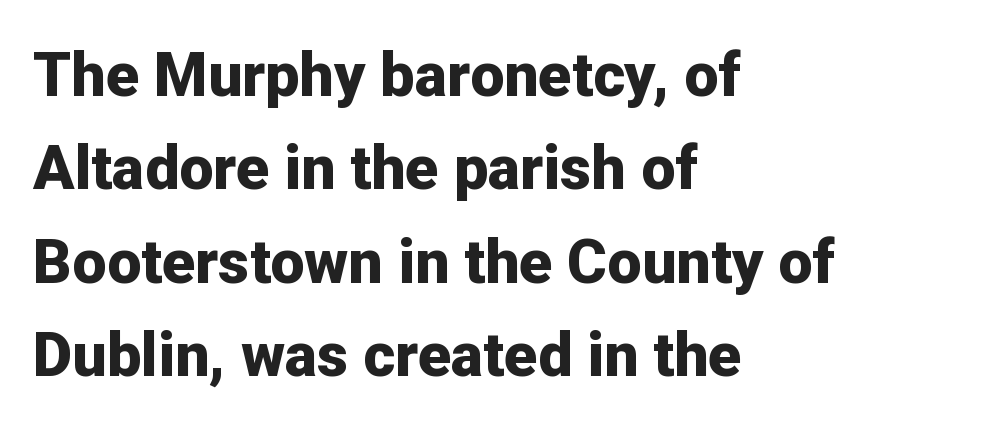
Character widths vary here, with narrow letters taking less room than wide ones. Students, observe: this is what conventionally led text looks like. The sample has been set heavy, in full bold. No extra tracking has been applied to these lines. Underlining? Definitely not there. Alignment: flush left.
